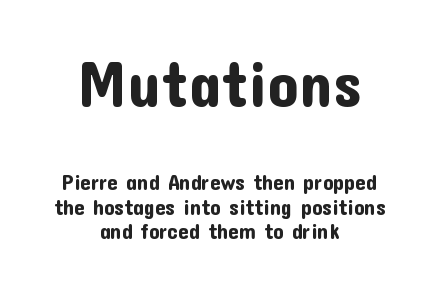
Q: Is the text italic (slanted)? A: No, it is upright.
Q: Is the typeface a serif or a sans-serif typeface? A: Sans-serif.
Q: Is the text underlined? A: No.
Q: How is the paragraph aligned? A: Centered.
Q: Is the spacing between letters normal or unusually wide? A: Normal.
Q: Which block of text is set in a larger size, the first (top) or the second (bottom)? A: The first (top) one.
Q: Width (condensed, normal, or wide)? A: Normal.
Q: Stroke contrast? A: Low.
Q: x-height? A: Medium.
Q: Monospaced? A: No.
